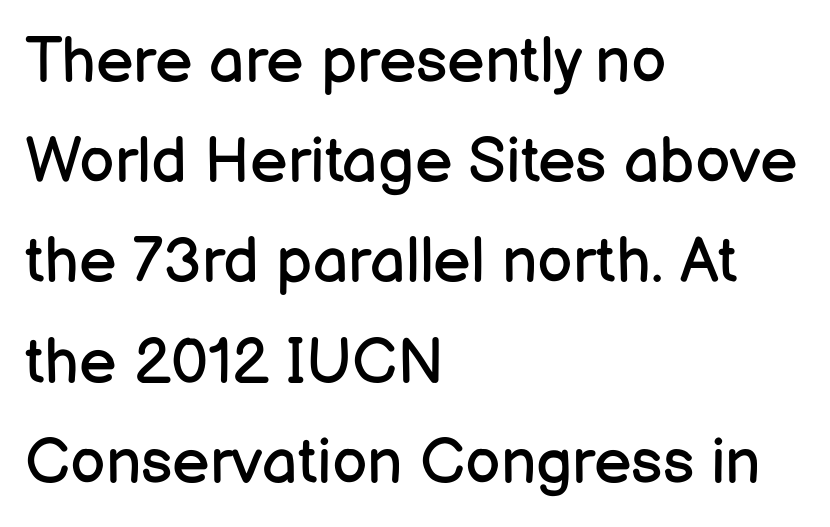
Q: Is the text bold? A: No.
Q: Is the text italic (slanted)? A: No, it is upright.
Q: Is the typeface a serif or a sans-serif typeface? A: Sans-serif.
Q: Is the text underlined? A: No.
Q: How is the paragraph aligned? A: Left-aligned.
Q: Is the spacing between letters normal or unusually wide? A: Normal.
Q: Is the spacing between lines tight, normal or loose? A: Normal.
Q: Width (condensed, normal, or wide)? A: Normal.
Q: Stroke contrast? A: Low.
Q: x-height? A: Medium.
Q: Monospaced? A: No.
